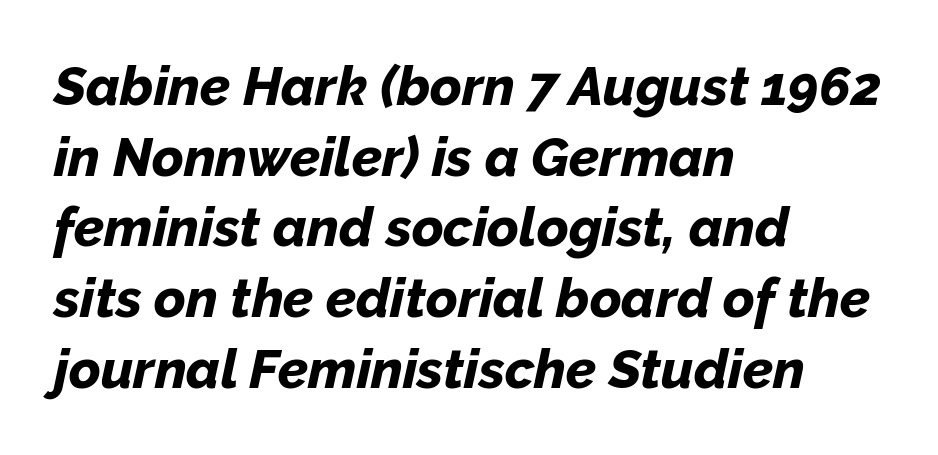
The image shows 54 px bold type, italic (leaning right); set left-aligned, normal line spacing (1.31x), normal letter spacing, not underlined; low stroke contrast and a medium x-height.
